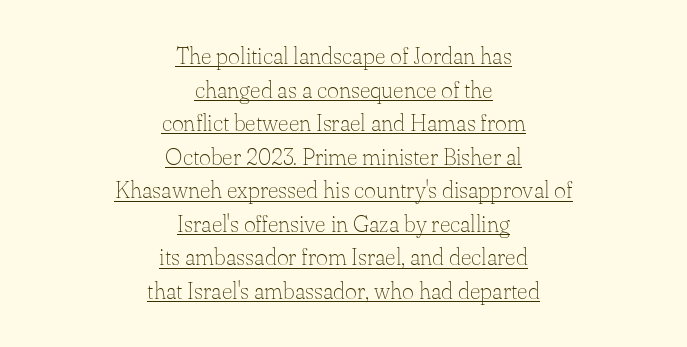
The setting favours the middle, as headings and verse often do. Is the letter spacing exaggerated? No — it looks like the ordinary default. This sample keeps an unexceptional amount of space between lines. The letterforms sit at book weight or below. A typographer would call this underscored text. Every stem runs plumb, perpendicular to the baseline.
